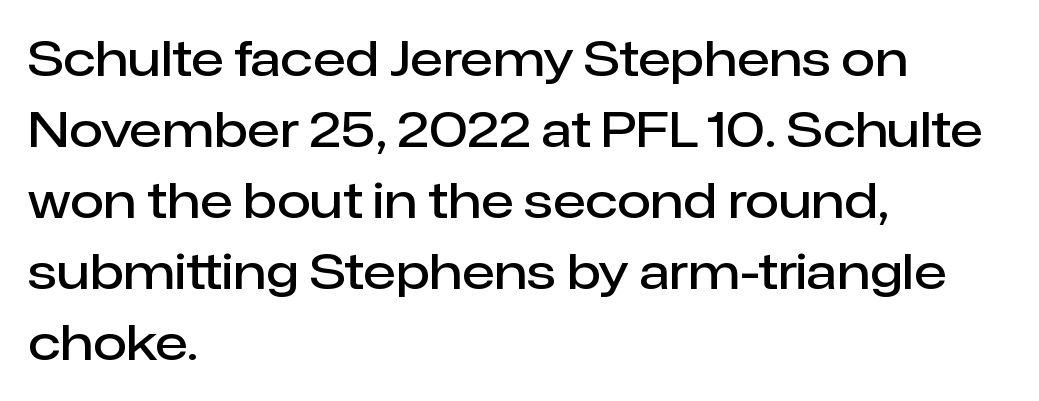
Q: Is the text bold? A: Semi-bold.
Q: Is the text italic (slanted)? A: No, it is upright.
Q: Is the typeface a serif or a sans-serif typeface? A: Sans-serif.
Q: Is the text underlined? A: No.
Q: How is the paragraph aligned? A: Left-aligned.
Q: Is the spacing between letters normal or unusually wide? A: Normal.
Q: Is the spacing between lines tight, normal or loose? A: Normal.
Q: Width (condensed, normal, or wide)? A: Normal.
Q: Stroke contrast? A: Low.
Q: x-height? A: Medium.
Q: Monospaced? A: No.
